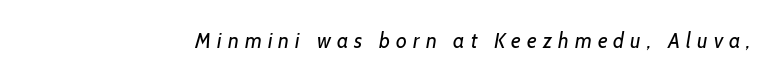
Q: Is the text bold? A: No.
Q: Is the text underlined? A: No.
Q: Is the spacing between letters normal or unusually wide? A: Unusually wide.
